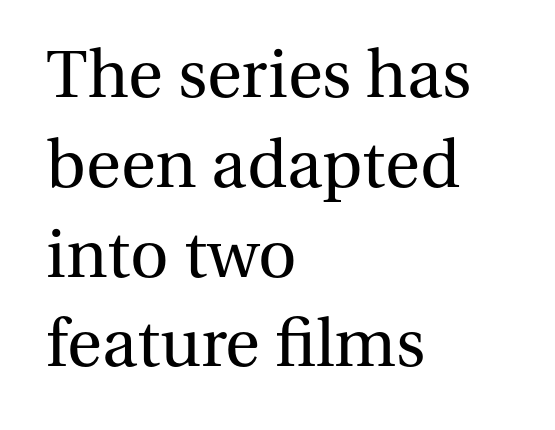
Q: Is the text bold? A: No.
Q: Is the text italic (slanted)? A: No, it is upright.
Q: Is the typeface a serif or a sans-serif typeface? A: Serif.
Q: Is the text underlined? A: No.
Q: How is the paragraph aligned? A: Left-aligned.
Q: Is the spacing between letters normal or unusually wide? A: Normal.
Q: Is the spacing between lines tight, normal or loose? A: Normal.
Q: Width (condensed, normal, or wide)? A: Normal.
Q: Stroke contrast? A: Medium.
Q: x-height? A: Medium.
Q: Monospaced? A: No.
